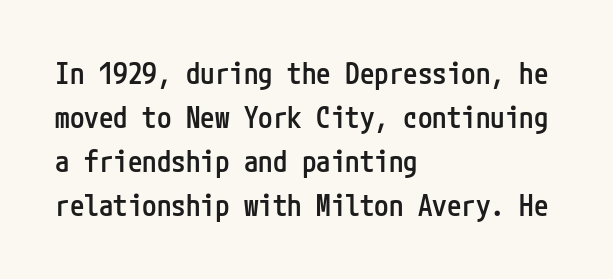
The image shows 29 px semibold, condensed sans-serif type, upright; set left-aligned, normal line spacing (1.52x), normal letter spacing, not underlined; low stroke contrast and a medium x-height.
